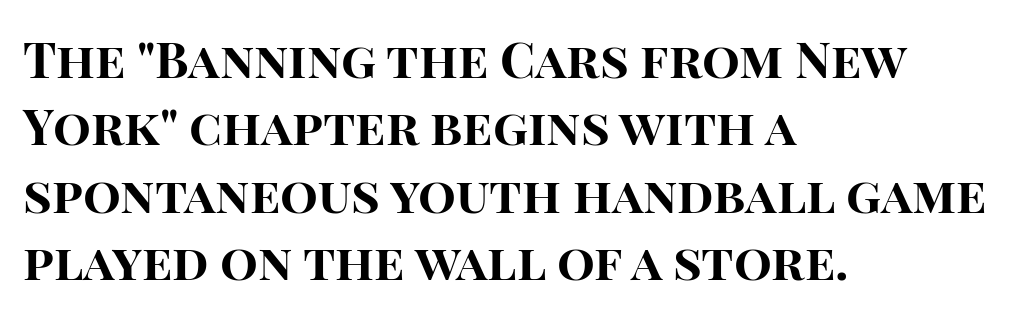
Does the leading feel generous? No, just average. What weight is shown? A full bold with thick strokes. Nothing sits at the stroke ends, so this counts as sans-serif. Caption: multi-line text, flush left, ragged right. Quick note: not italic, upright. Is this a fixed-width face? No — the glyphs have proportional, varying widths.
